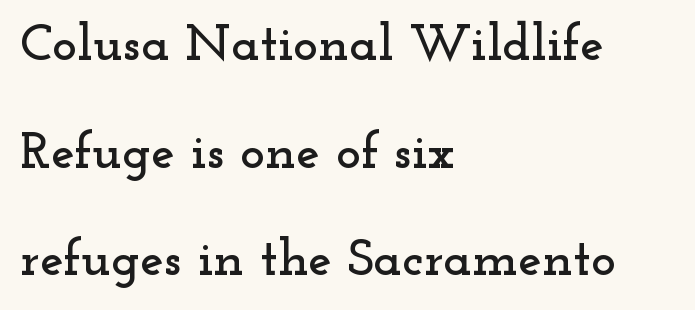
Style check: upright. In terms of letterspacing, this is plain default setting. The string is rendered with underlining switched off. Baseline-to-baseline distance is far greater than the letter height. Font category for this specimen: serif.
